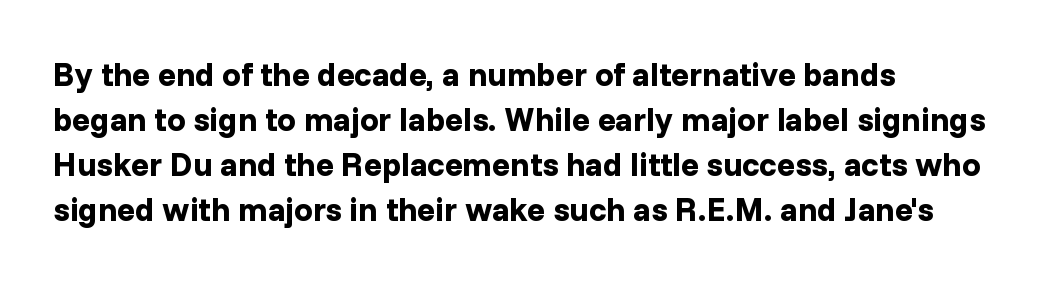
These lines are rendered in a variable-pitch font. The letters stand straight up with perfectly vertical stems. Tracking here is standard; glyphs follow each other at the usual distance. Serif or sans? Sans — the stroke terminals are bare. Quick note: interline space is typical.
